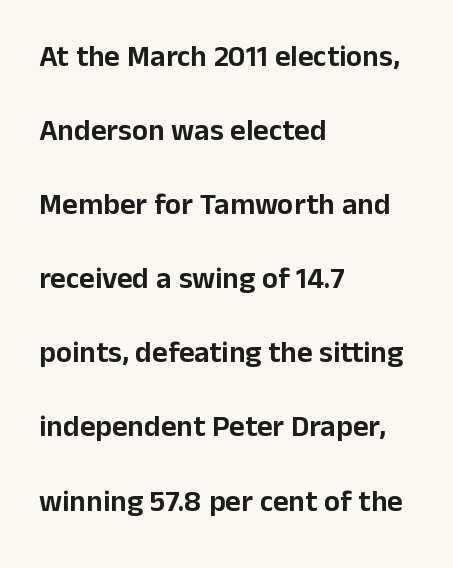
Q: Is the text italic (slanted)? A: No, it is upright.
Q: Is the typeface a serif or a sans-serif typeface? A: Sans-serif.
Q: Is the text underlined? A: No.
Q: How is the paragraph aligned? A: Left-aligned.
Q: Is the spacing between letters normal or unusually wide? A: Normal.
Q: Is the spacing between lines tight, normal or loose? A: Loose.
Q: Width (condensed, normal, or wide)? A: Normal.
Q: Stroke contrast? A: Low.
Q: x-height? A: Medium.
Q: Monospaced? A: No.
